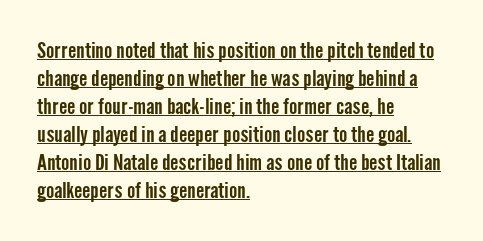
The image shows 22 px text type, upright; set left-aligned, normal line spacing (1.27x), normal letter spacing, underlined.
